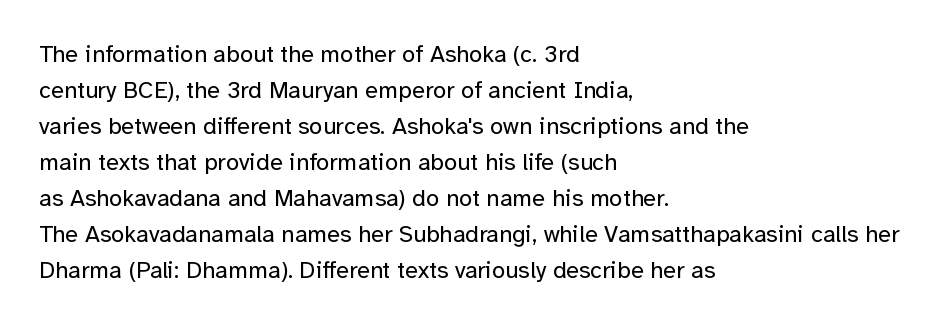
Q: Is the text bold? A: No.
Q: Is the text italic (slanted)? A: No, it is upright.
Q: Is the text underlined? A: No.
Q: How is the paragraph aligned? A: Left-aligned.
Q: Is the spacing between letters normal or unusually wide? A: Normal.
Q: Is the spacing between lines tight, normal or loose? A: Normal.
